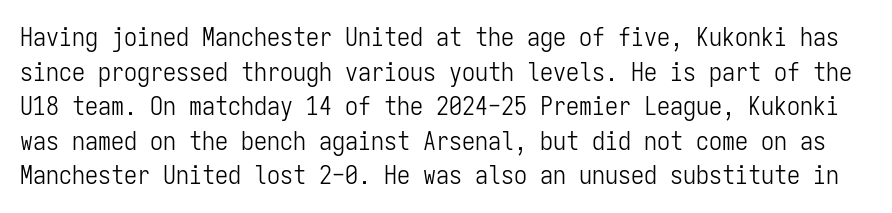
Think standard paragraph weight, or any step lighter than that. The axis of the letterforms is exactly vertical. A typesetter would call this zero additional tracking. Honestly, the row spacing looks completely unremarkable.
